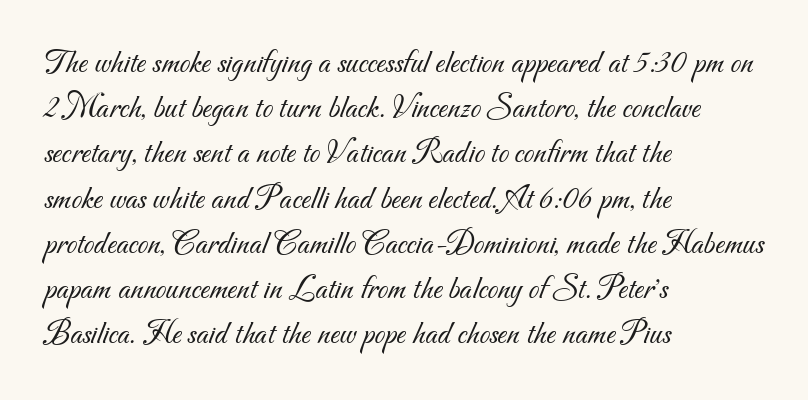
Bold? No — there's no thickening of the strokes. Interline gaps are of average width in this sample. Layout note: lines flush left. The horizontal fit of the characters is conventional and even. Varying glyph widths throughout — classic text-font behaviour. Note: no serifs on the glyphs.
